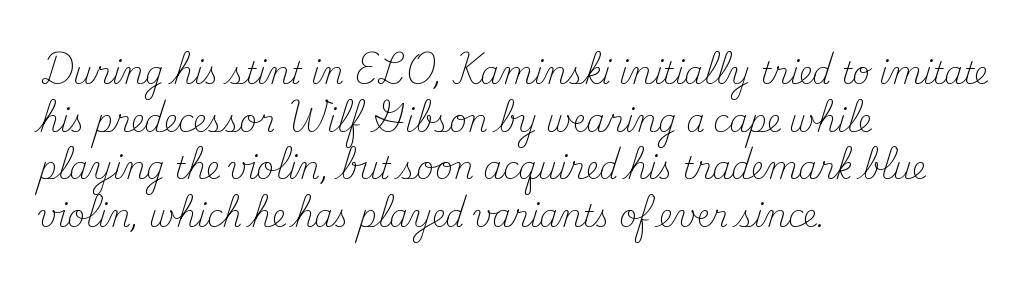
The image shows 30 px light serif type; set left-aligned, normal line spacing (1.59x), normal letter spacing, not underlined; medium stroke contrast and a small x-height.
